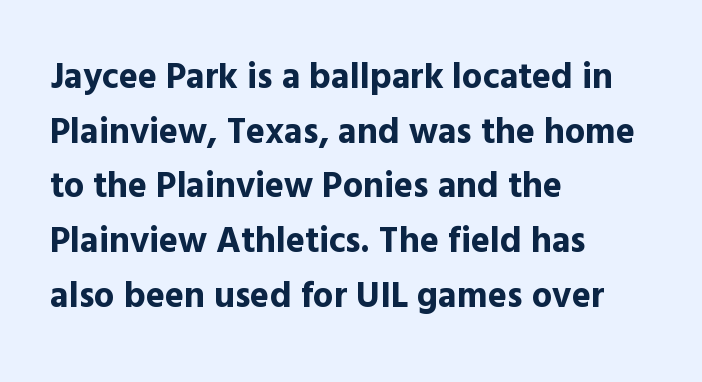
The image shows 36 px bold sans-serif type, upright; set left-aligned, normal line spacing (1.52x), normal letter spacing, not underlined; a medium x-height.
